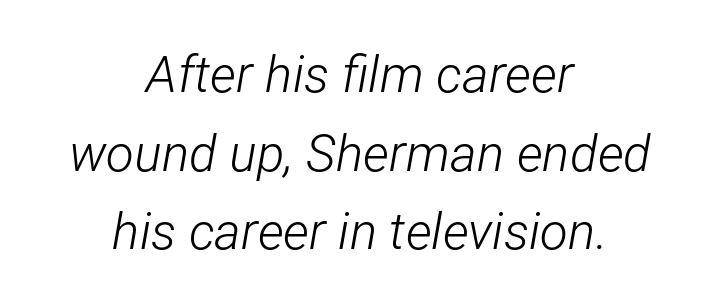
Q: Is the text bold? A: No.
Q: Is the text italic (slanted)? A: Yes, it leans right by about 12 degrees.
Q: Is the text underlined? A: No.
Q: How is the paragraph aligned? A: Centered.
Q: Is the spacing between letters normal or unusually wide? A: Normal.
Q: Is the spacing between lines tight, normal or loose? A: Normal.
Q: Width (condensed, normal, or wide)? A: Condensed.
Q: Stroke contrast? A: Low.
Q: x-height? A: Medium.
Q: Monospaced? A: No.
